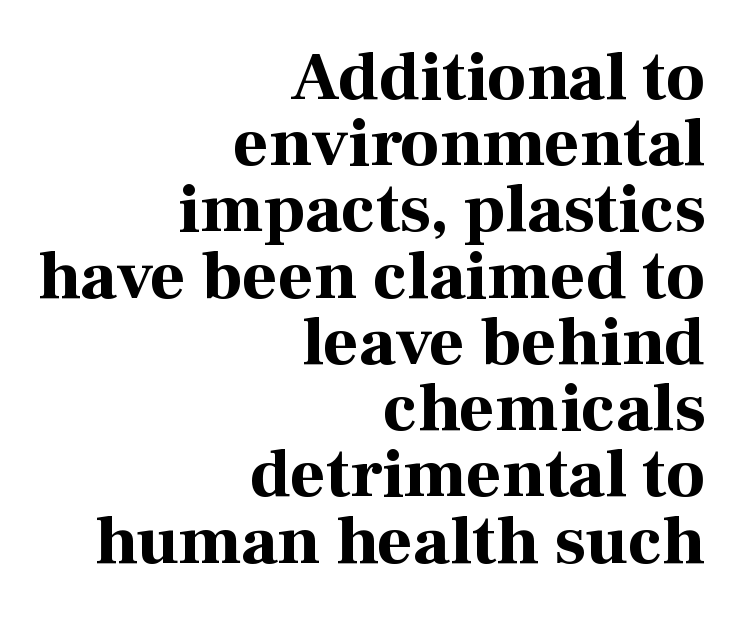
Q: Is the text bold? A: Yes.
Q: Is the text italic (slanted)? A: No, it is upright.
Q: Is the typeface a serif or a sans-serif typeface? A: Serif.
Q: Is the text underlined? A: No.
Q: How is the paragraph aligned? A: Right-aligned.
Q: Is the spacing between letters normal or unusually wide? A: Normal.
Q: Is the spacing between lines tight, normal or loose? A: Tight.
Q: Width (condensed, normal, or wide)? A: Normal.
Q: Stroke contrast? A: High.
Q: x-height? A: Medium.
Q: Monospaced? A: No.
